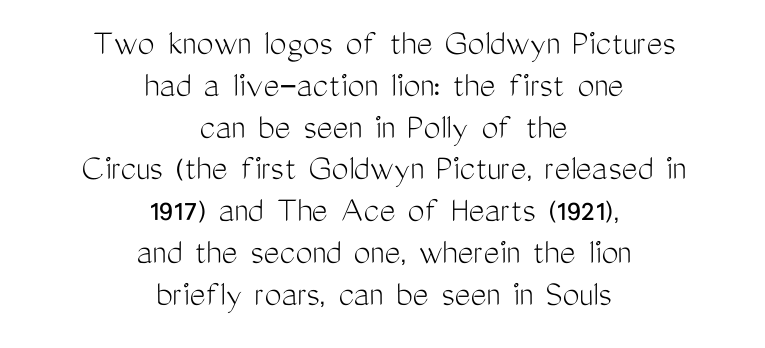
{"serif": "no", "italic": "no", "bold": "no", "weight": "light", "width": "condensed", "stroke_contrast": "medium", "x_height": "medium", "monospaced": "no", "underline": "no", "align": "center", "line_spacing": "tight", "line_spacing_ratio": 1.1, "letter_spacing": "normal", "letter_spacing_em": 0.0, "glyph_px": 38}
